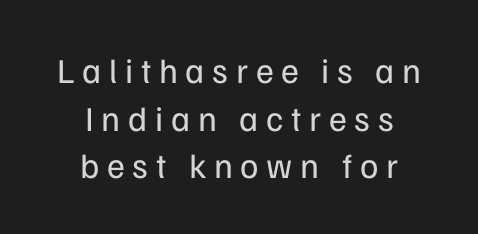
Character widths vary here, with narrow letters taking less room than wide ones. This is sans-serif lettering, the kind often seen on screens and signage. The text block is weighted toward neither margin, spreading evenly from the middle. Students, observe: this is what conventionally led text looks like. Quick note: not italic, upright.
